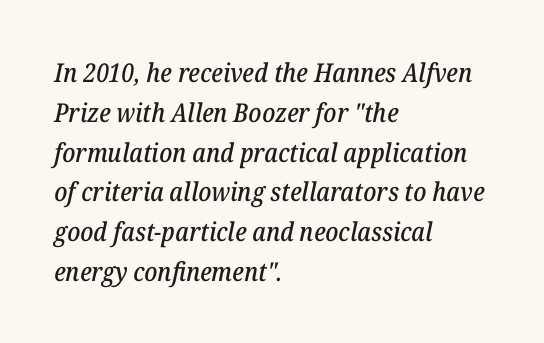
Q: Is the text italic (slanted)? A: Yes, it leans right by about 12 degrees.
Q: Is the text underlined? A: No.
Q: How is the paragraph aligned? A: Left-aligned.
Q: Is the spacing between letters normal or unusually wide? A: Normal.
Q: Is the spacing between lines tight, normal or loose? A: Normal.
